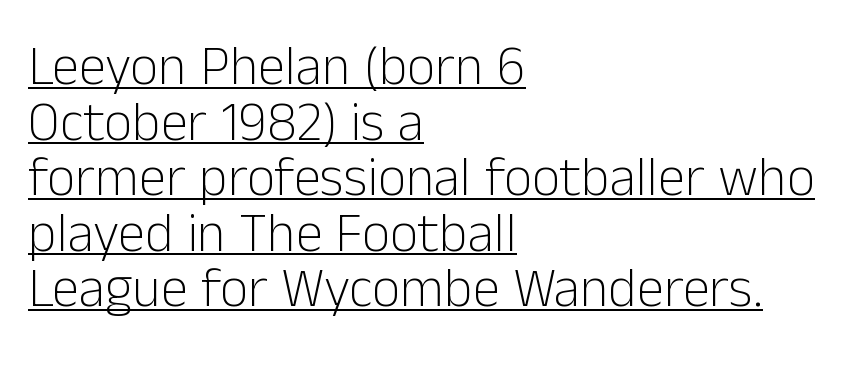
The image shows 55 px light sans-serif type, upright; set left-aligned, tight line spacing (1.01x), normal letter spacing, underlined; low stroke contrast and a medium x-height.
